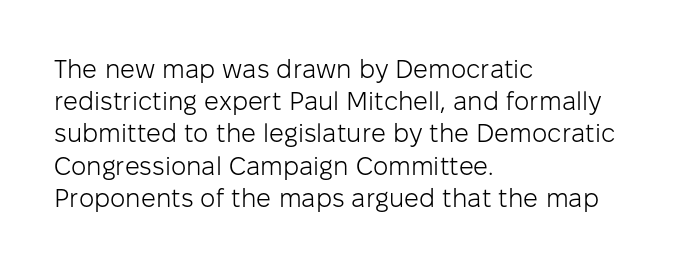
Q: Is the text bold? A: No.
Q: Is the text italic (slanted)? A: No, it is upright.
Q: Is the text underlined? A: No.
Q: How is the paragraph aligned? A: Left-aligned.
Q: Is the spacing between letters normal or unusually wide? A: Normal.
